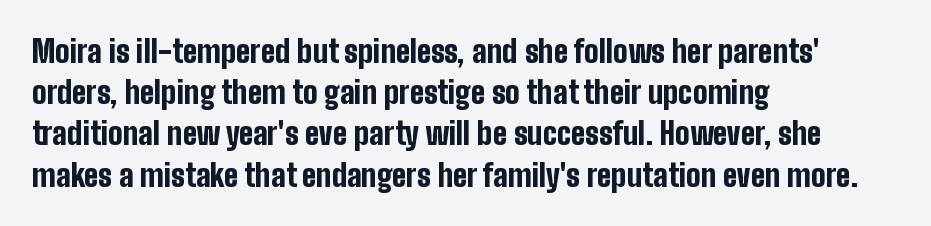
The setting favours the left margin, as ordinary paragraphs usually do. Observe the absence of serifs on each vertical stroke in this sample. You could call the tracking neutral — neither tight nor loose. Honestly, there is no underline to notice here at all.
